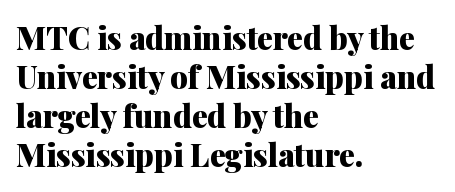
The image shows 31 px heavy serif type, upright; set left-aligned, normal line spacing (1.26x), normal letter spacing, not underlined; medium stroke contrast and a medium x-height.
